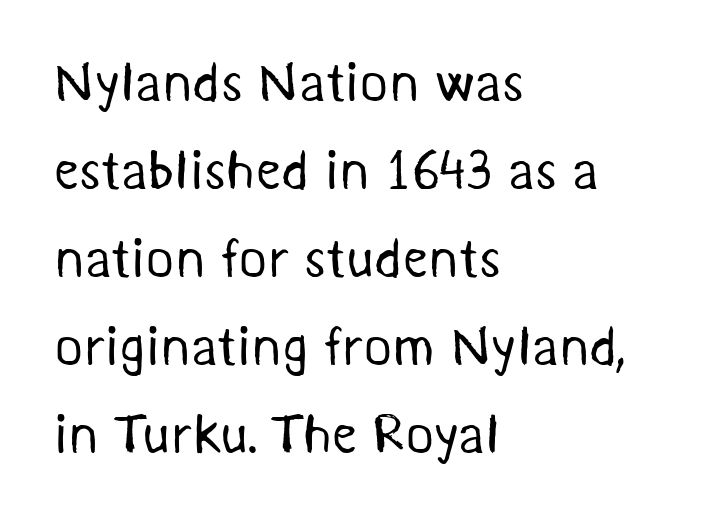
Nobody touched the tracking dial on this one. Do the characters align in a grid? No, the font is proportional. Stroke terminals: plain, sans-serif. Unmarked baselines from the first word to the last.
